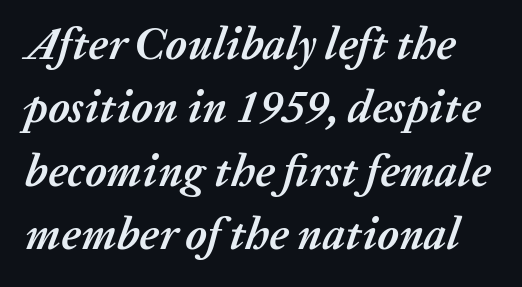
The image shows 45 px semibold type, italic (leaning right); set normal line spacing (1.41x), normal letter spacing, not underlined; medium stroke contrast and a medium x-height.
